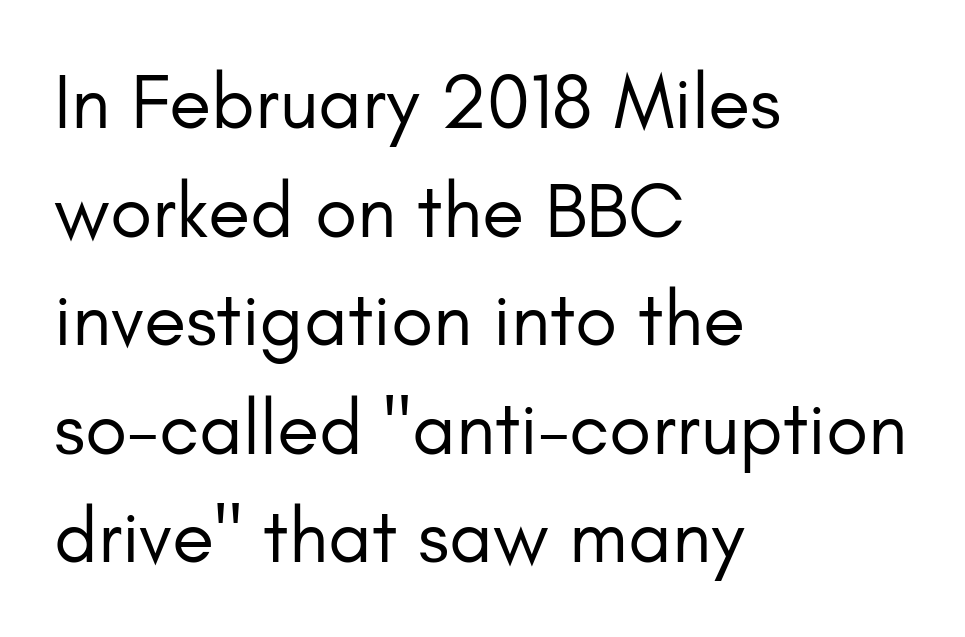
The image shows 77 px regular-weight sans-serif type, upright; set left-aligned, normal line spacing (1.41x), normal letter spacing, not underlined; low stroke contrast and a small x-height.
